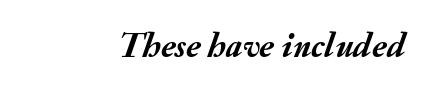
The image shows 35 px semibold type, italic (leaning right); set normal letter spacing, not underlined; medium stroke contrast and a small x-height.
